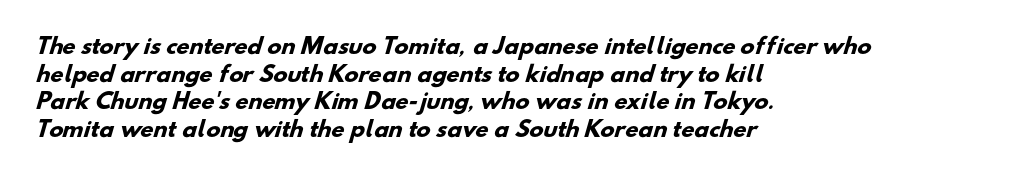
Notice how the passage keeps a crisp vertical edge on the left only. The space between consecutive lines is moderate. Pretty heavy lettering here — definitely bold. Spacing between characters is what you'd get straight out of the box. Beneath every word, the page is bare.
